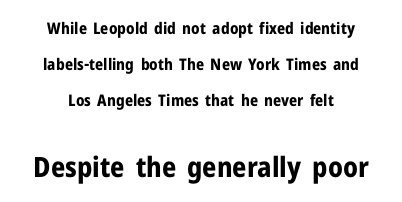
{"serif": "no", "italic": "no", "bold": "yes", "weight": "bold", "width": "normal", "stroke_contrast": "low", "x_height": "medium", "monospaced": "no", "underline": "no", "align": "center", "line_spacing": "loose", "line_spacing_ratio": 2.26, "letter_spacing": "normal", "letter_spacing_em": 0.0, "larger_block": "second", "size_ratio": 1.75, "glyph_px": 28}
